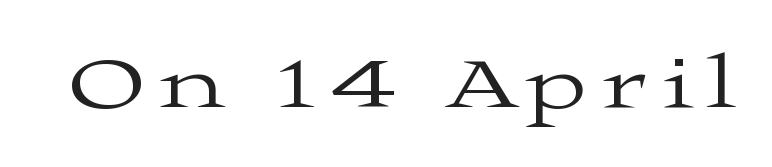
The image shows 75 px regular-weight, wide serif type, upright; set unusually wide letter spacing (+0.21 em), not underlined; medium stroke contrast and a medium x-height.
